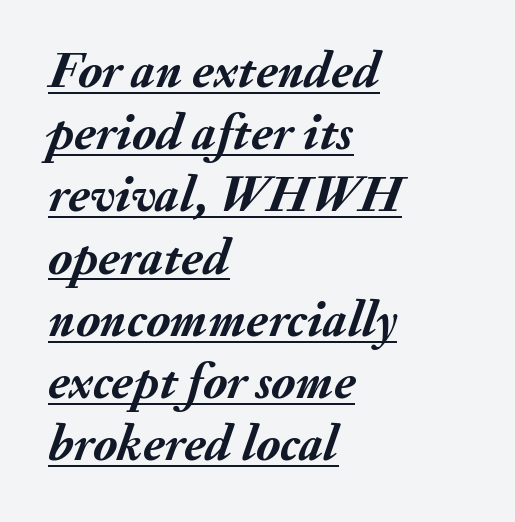
The image shows 51 px semibold type, italic (leaning right); set left-aligned, line spacing 1.22x, normal letter spacing, underlined; medium stroke contrast and a small x-height.
